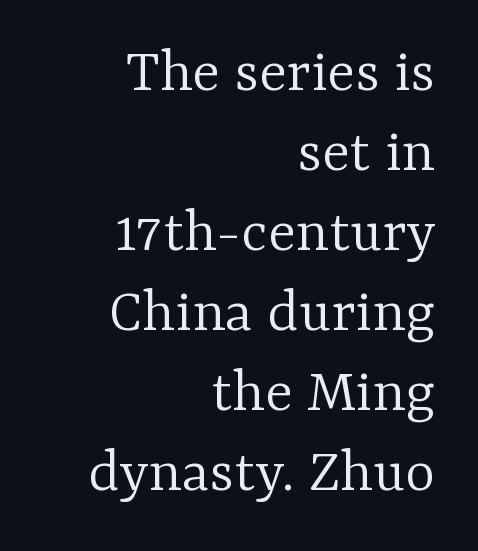
The type is set solid horizontally, with unmodified tracking. Only glyphs here, with clear space below each row. Old-style or modern, the face here clearly has serifs. A typesetter would call this proportional, since set widths differ per character.
